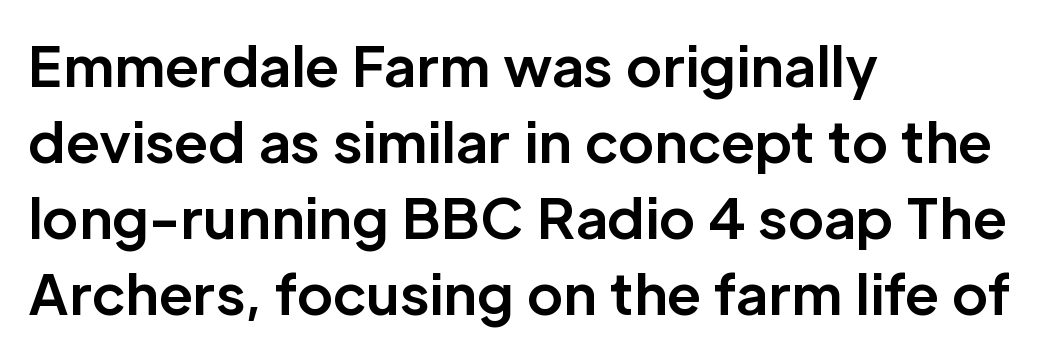
The image shows 55 px bold sans-serif type, upright; set left-aligned, normal line spacing (1.38x), normal letter spacing, not underlined; low stroke contrast and a medium x-height.
